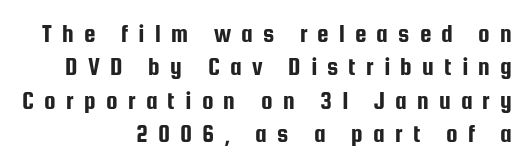
Each new line begins a customary step beneath the previous one. The words here are not underlined. These lines have a slow, spaced-out rhythm from letter to letter. Every row of glyphs terminates at an identical x-position on the right. Does the lettering tilt? It doesn't — this is upright.
